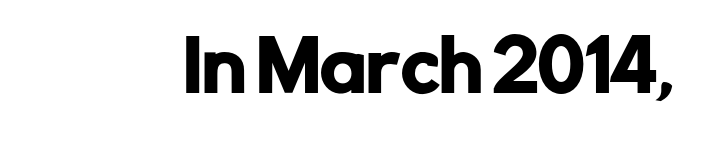
Q: Is the text italic (slanted)? A: No, it is upright.
Q: Is the typeface a serif or a sans-serif typeface? A: Sans-serif.
Q: Is the text underlined? A: No.
Q: Is the spacing between letters normal or unusually wide? A: Normal.
Q: Width (condensed, normal, or wide)? A: Normal.
Q: Stroke contrast? A: Low.
Q: x-height? A: Medium.
Q: Monospaced? A: No.
